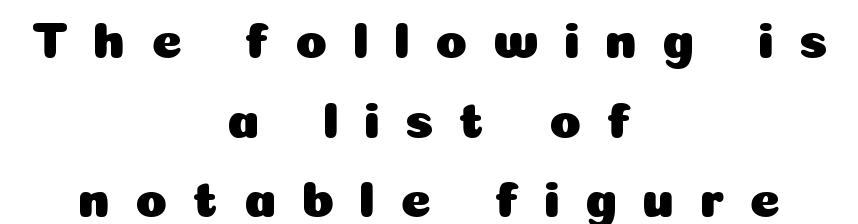
The image shows 52 px sans-serif type, upright; set centered, normal line spacing (1.53x), unusually wide letter spacing (+0.48 em), not underlined; low stroke contrast and a medium x-height.
